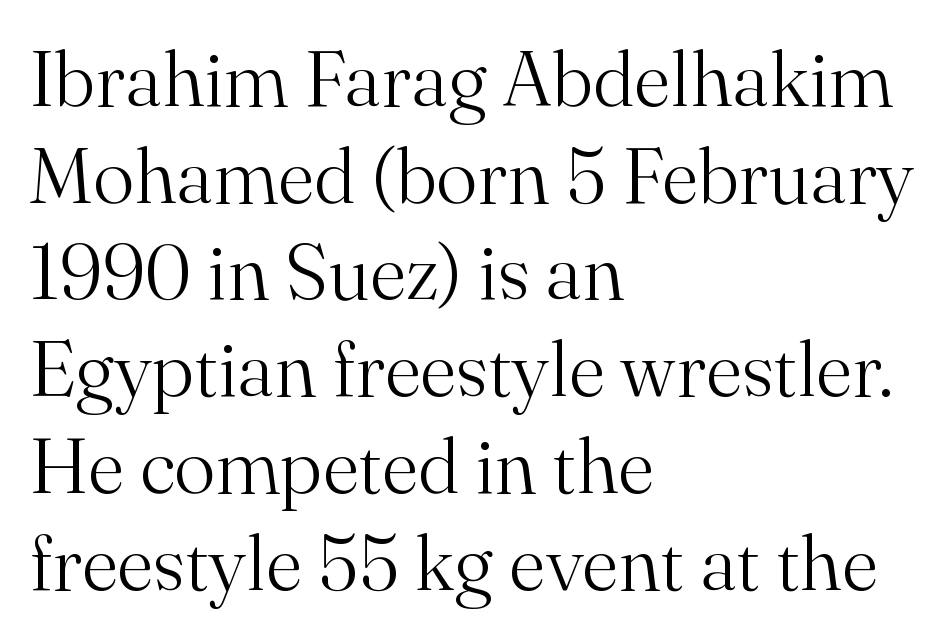
Character widths vary here, with narrow letters taking less room than wide ones. Only glyphs here, with clear space below each row. These lines keep a tight, regular rhythm from letter to letter. The compositor pushed each line to the left boundary.
